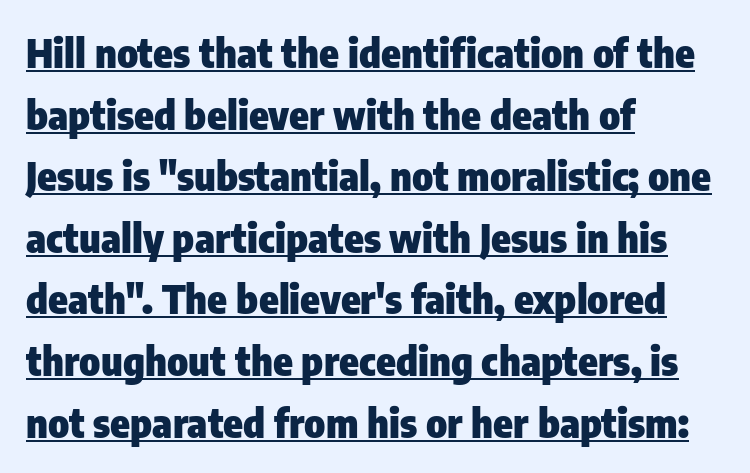
The image shows 40 px heavy, condensed sans-serif type, upright; set left-aligned, normal line spacing (1.54x), normal letter spacing, underlined; low stroke contrast and a medium x-height.
